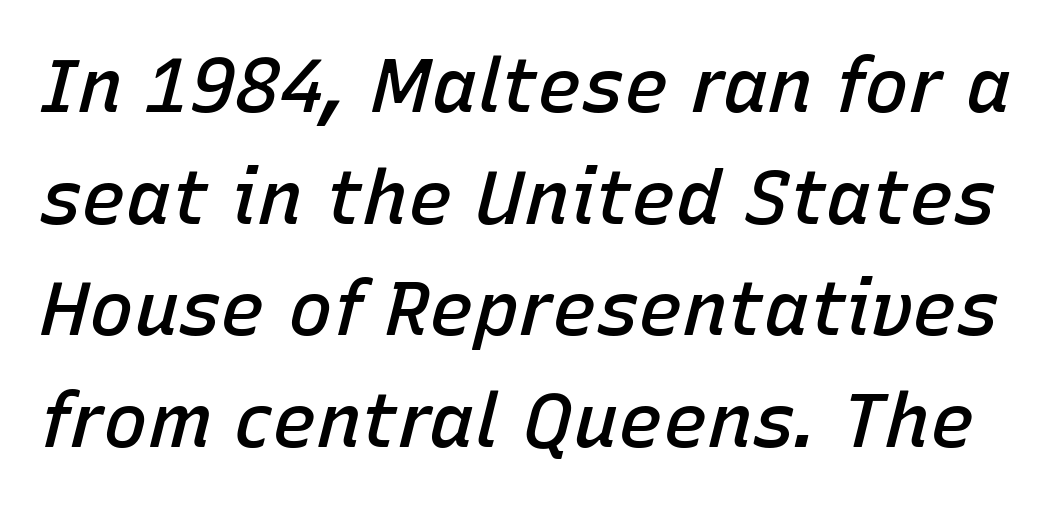
{"italic": "yes", "lean": "right", "slant_degrees": 15, "bold": "semi", "weight": "semibold", "width": "normal", "stroke_contrast": "low", "x_height": "medium", "monospaced": "no", "underline": "no", "line_spacing": "normal", "line_spacing_ratio": 1.49, "letter_spacing": "normal", "letter_spacing_em": 0.0, "glyph_px": 75}
